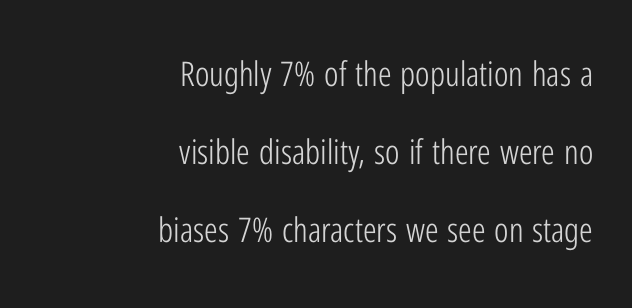
Q: Is the text bold? A: No.
Q: Is the text italic (slanted)? A: No, it is upright.
Q: Is the typeface a serif or a sans-serif typeface? A: Sans-serif.
Q: Is the text underlined? A: No.
Q: How is the paragraph aligned? A: Right-aligned.
Q: Is the spacing between letters normal or unusually wide? A: Normal.
Q: Is the spacing between lines tight, normal or loose? A: Loose.
Q: Width (condensed, normal, or wide)? A: Condensed.
Q: Stroke contrast? A: Low.
Q: x-height? A: Medium.
Q: Monospaced? A: No.
